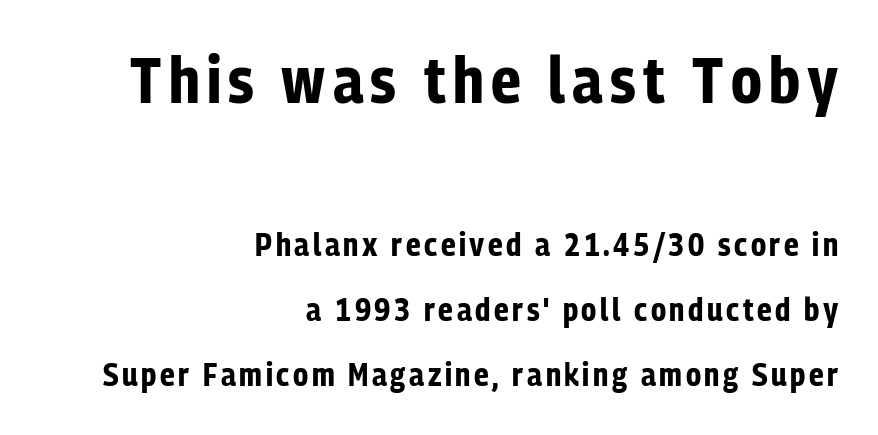
Nope, no serifs anywhere on these letters. Designer's note — italics off, roman on. Interline gaps are noticeably wide in this sample. Any mark beneath the type? The region is blank. Typeset ragged left — the right edge is the straight one.
